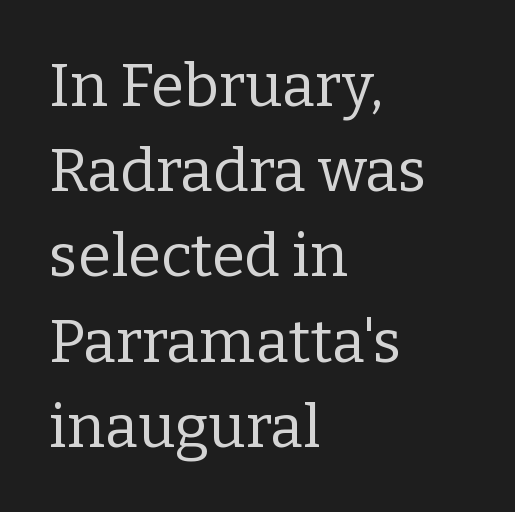
Q: Is the text bold? A: No.
Q: Is the text italic (slanted)? A: No, it is upright.
Q: Is the typeface a serif or a sans-serif typeface? A: Serif.
Q: Is the text underlined? A: No.
Q: How is the paragraph aligned? A: Left-aligned.
Q: Is the spacing between letters normal or unusually wide? A: Normal.
Q: Is the spacing between lines tight, normal or loose? A: Normal.
Q: Width (condensed, normal, or wide)? A: Normal.
Q: Stroke contrast? A: Low.
Q: x-height? A: Medium.
Q: Monospaced? A: No.
